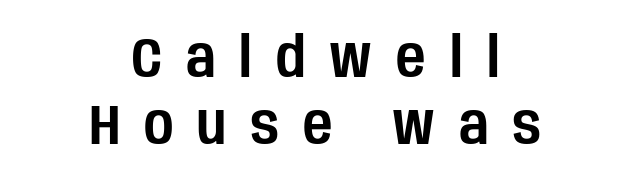
The image shows 57 px condensed sans-serif type, upright; set centered, line spacing 1.18x, unusually wide letter spacing (+0.42 em), not underlined; low stroke contrast and a large x-height.
